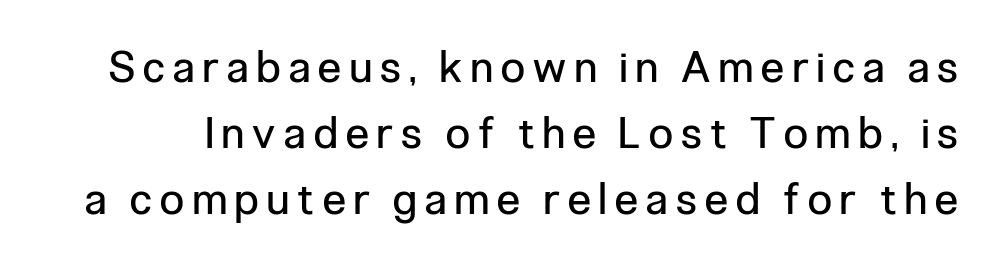
The image shows 43 px regular-weight, condensed sans-serif type, upright; set normal line spacing (1.53x), unusually wide letter spacing (+0.2 em), not underlined; low stroke contrast and a medium x-height.
